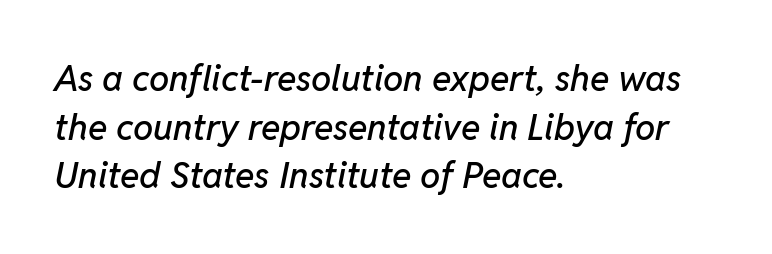
{"italic": "yes", "lean": "right", "slant_degrees": 11, "width": "normal", "stroke_contrast": "low", "x_height": "medium", "monospaced": "no", "underline": "no", "align": "left", "line_spacing": "normal", "line_spacing_ratio": 1.35, "letter_spacing": "normal", "letter_spacing_em": 0.0, "glyph_px": 36}
